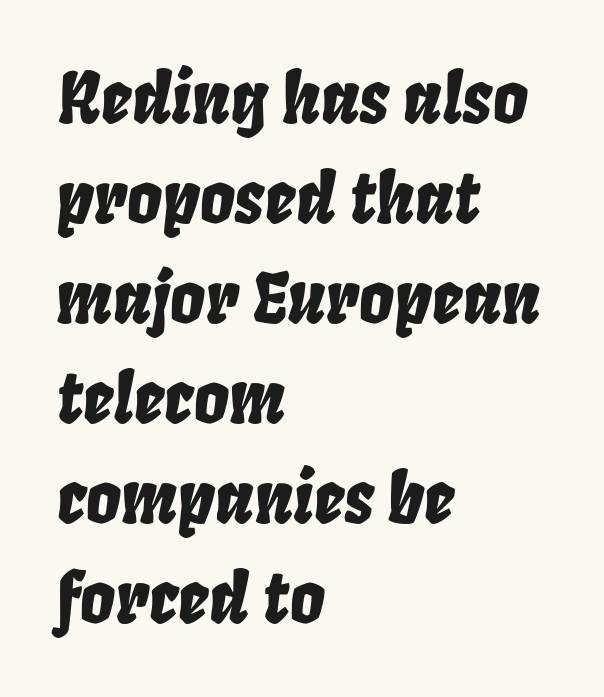
Q: Is the text italic (slanted)? A: Yes, it leans right by about 8 degrees.
Q: Is the text underlined? A: No.
Q: How is the paragraph aligned? A: Left-aligned.
Q: Is the spacing between letters normal or unusually wide? A: Normal.
Q: Is the spacing between lines tight, normal or loose? A: Normal.
Q: Width (condensed, normal, or wide)? A: Condensed.
Q: Stroke contrast? A: Low.
Q: x-height? A: Large.
Q: Monospaced? A: No.
